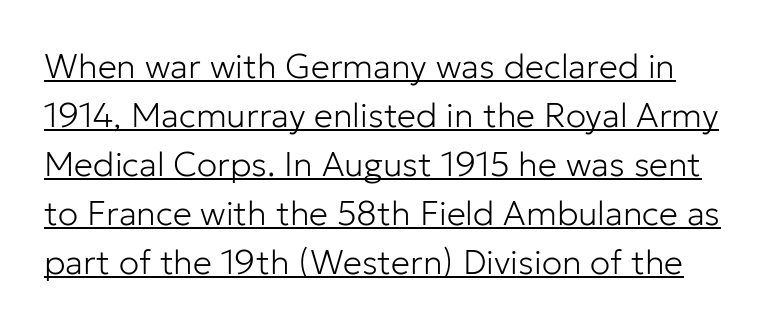
The image shows 34 px light sans-serif type, upright; set normal line spacing (1.44x), normal letter spacing, underlined; low stroke contrast and a medium x-height.
